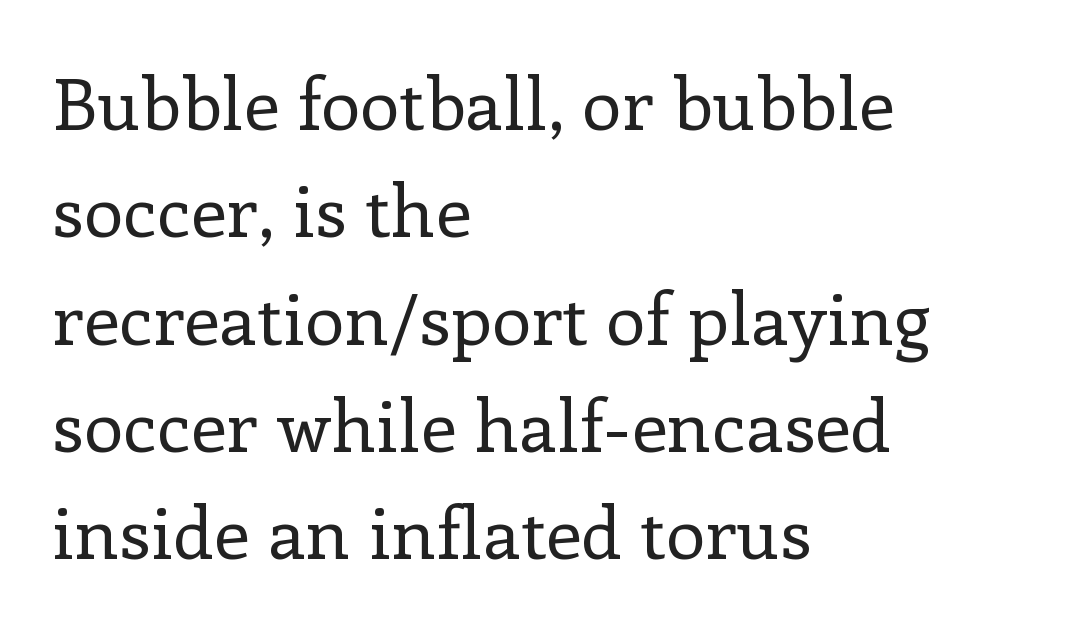
Caption: multi-line text, flush left, ragged right. Nothing heavy about these letters — not bold at all. The vertical gap from one line to the next is medium. Unlike italic type, these characters show no tilt at all. Here the designer chose a conventional face with non-uniform glyph widths. Compared with typical body copy, the letter spacing here is the same.
